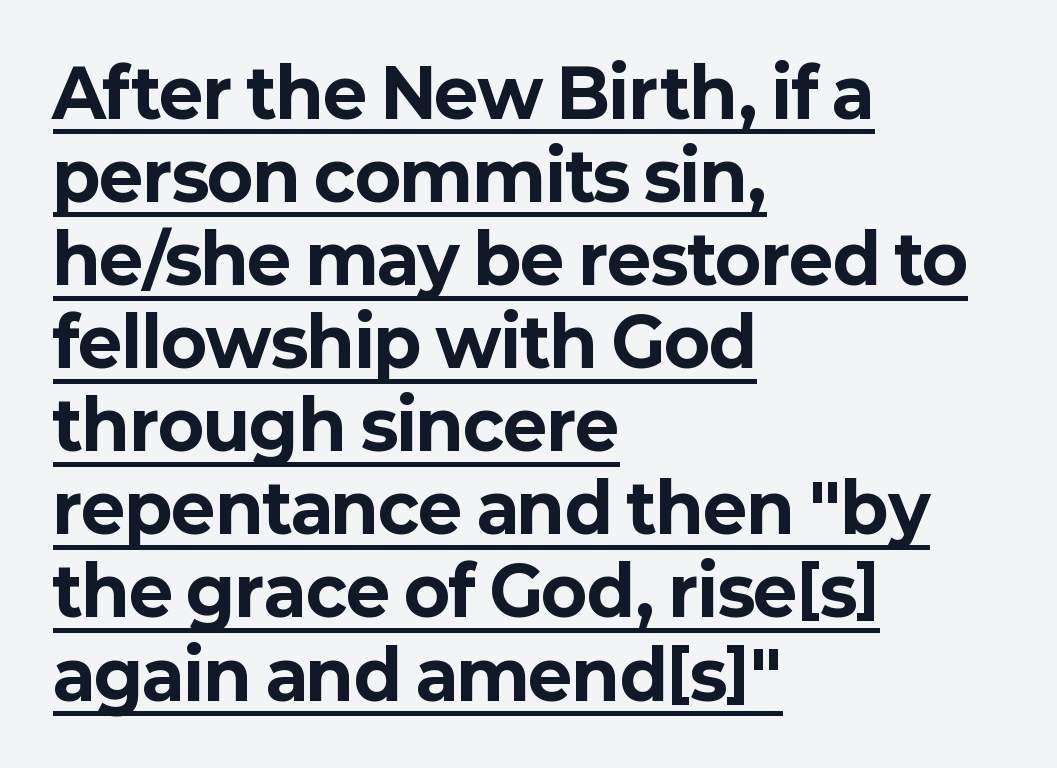
{"serif": "no", "italic": "no", "bold": "yes", "weight": "bold", "width": "normal", "stroke_contrast": "low", "x_height": "medium", "monospaced": "no", "underline": "yes", "align": "left", "line_spacing_ratio": 1.24, "letter_spacing": "normal", "letter_spacing_em": 0.0, "glyph_px": 67}
